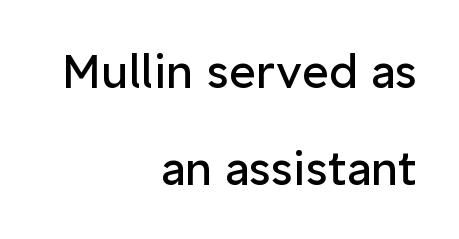
Does the type have serifs? No, each stem ends abruptly. The line-height multiplier appears high, well above default. Each letter keeps its own natural width here, so spacing adapts to shape. What stands out about the letter spacing? Nothing — it is the standard amount.
